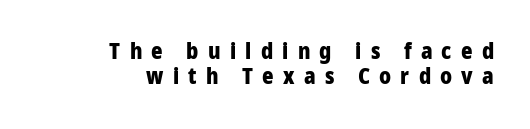
Successive baselines arrive quickly, one right under another. Every letter is thick-stroked: bold, no question. The gaps between neighbouring characters are conspicuously large. Typeset ragged left — the right edge is the straight one.
